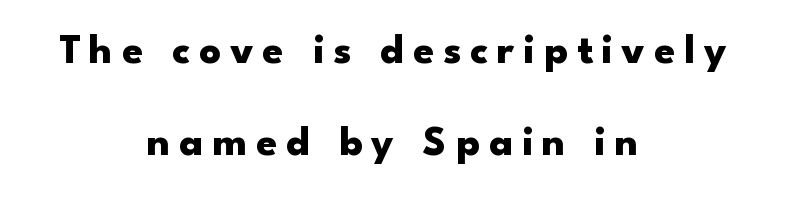
{"serif": "no", "italic": "no", "bold": "yes", "weight": "heavy", "width": "wide", "stroke_contrast": "low", "x_height": "small", "monospaced": "no", "underline": "no", "align": "center", "line_spacing": "loose", "line_spacing_ratio": 2.18, "letter_spacing": "wide", "letter_spacing_em": 0.21, "glyph_px": 42}
